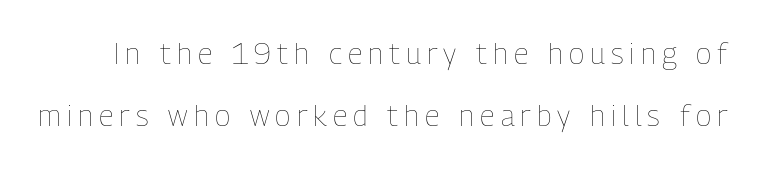
{"italic": "no", "bold": "no", "weight": "thin", "width": "condensed", "stroke_contrast": "low", "x_height": "medium", "monospaced": "no", "underline": "no", "line_spacing": "loose", "line_spacing_ratio": 2.14, "letter_spacing": "wide", "letter_spacing_em": 0.21, "glyph_px": 29}
